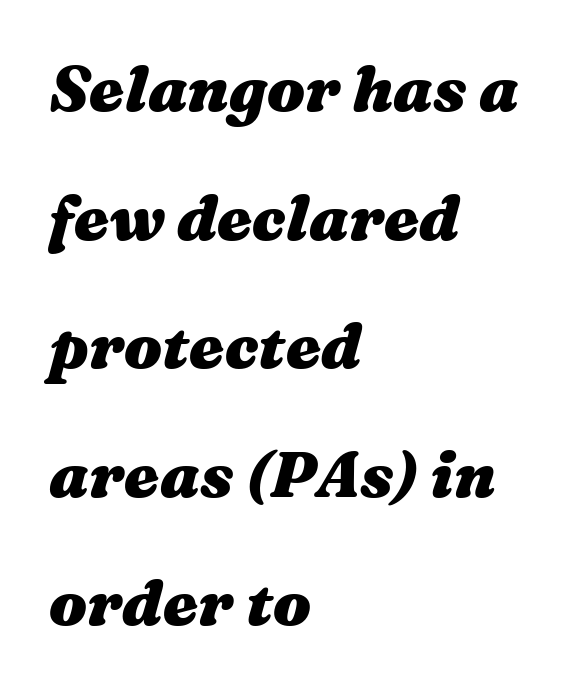
Think of a printed novel: that variable character pitch is what you see here. Strong, thick strokes mark this as bold type. Observe the ordinary spacing: letters are neighbours, not strangers. The face used here has a pronounced slope to its letters.
